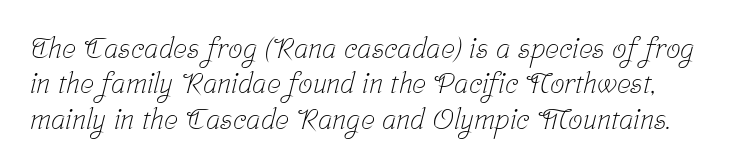
{"serif": "yes", "bold": "no", "weight": "light", "width": "condensed", "stroke_contrast": "low", "x_height": "medium", "monospaced": "no", "underline": "no", "line_spacing_ratio": 1.22, "letter_spacing": "normal", "letter_spacing_em": 0.0, "glyph_px": 29}
